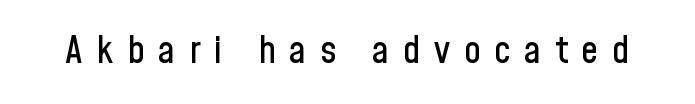
Q: Is the text italic (slanted)? A: No, it is upright.
Q: Is the typeface a serif or a sans-serif typeface? A: Sans-serif.
Q: Is the text underlined? A: No.
Q: Is the spacing between letters normal or unusually wide? A: Unusually wide.
Q: Width (condensed, normal, or wide)? A: Condensed.
Q: Stroke contrast? A: Low.
Q: x-height? A: Medium.
Q: Monospaced? A: No.
